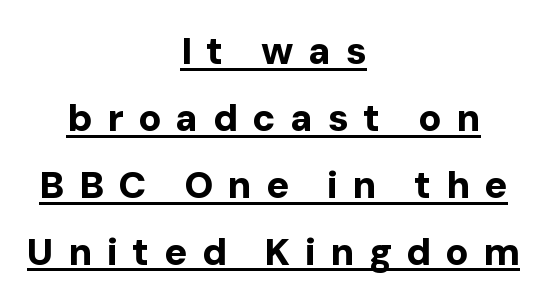
{"serif": "no", "italic": "no", "bold": "yes", "weight": "bold", "width": "normal", "stroke_contrast": "low", "x_height": "medium", "monospaced": "no", "underline": "yes", "align": "center", "line_spacing_ratio": 1.76, "letter_spacing": "wide", "letter_spacing_em": 0.38, "glyph_px": 38}
